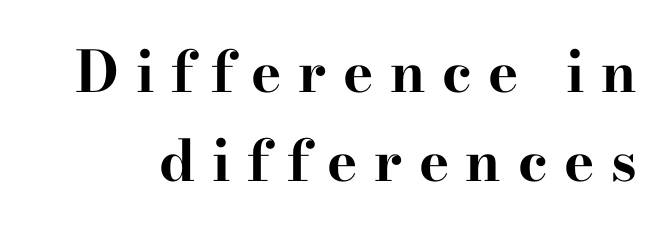
{"serif": "yes", "italic": "no", "bold": "yes", "weight": "bold", "width": "wide", "stroke_contrast": "high", "x_height": "small", "monospaced": "no", "underline": "no", "line_spacing": "normal", "line_spacing_ratio": 1.57, "letter_spacing": "wide", "letter_spacing_em": 0.29, "glyph_px": 57}
